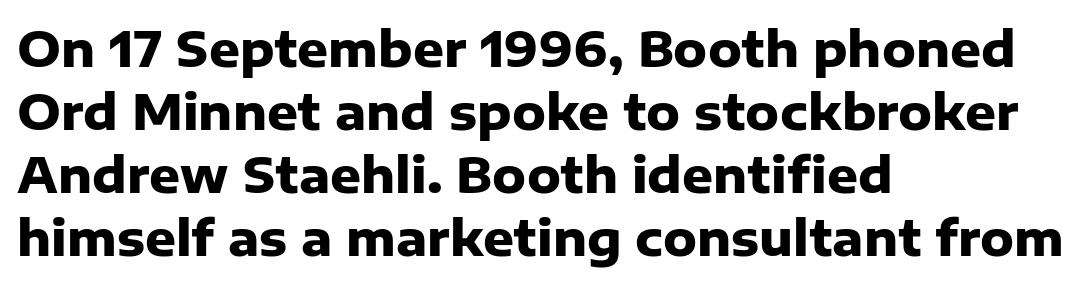
Q: Is the text bold? A: Yes.
Q: Is the text italic (slanted)? A: No, it is upright.
Q: Is the typeface a serif or a sans-serif typeface? A: Sans-serif.
Q: Is the text underlined? A: No.
Q: How is the paragraph aligned? A: Left-aligned.
Q: Is the spacing between letters normal or unusually wide? A: Normal.
Q: Is the spacing between lines tight, normal or loose? A: Normal.
Q: Width (condensed, normal, or wide)? A: Normal.
Q: Stroke contrast? A: Low.
Q: x-height? A: Medium.
Q: Monospaced? A: No.
